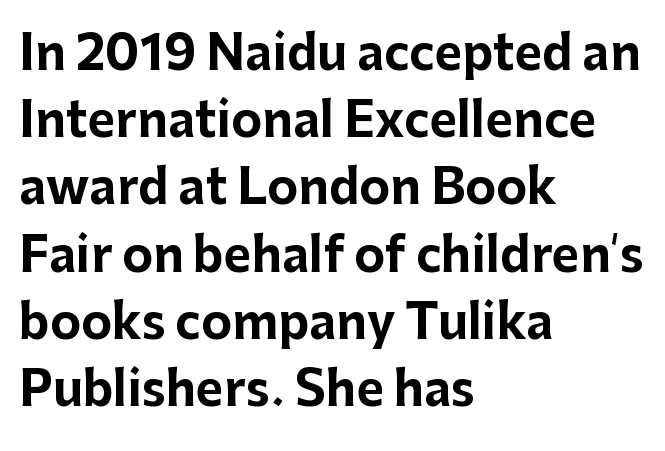
{"serif": "no", "italic": "no", "bold": "yes", "weight": "bold", "width": "normal", "stroke_contrast": "low", "x_height": "medium", "monospaced": "no", "underline": "no", "align": "left", "line_spacing": "normal", "line_spacing_ratio": 1.43, "letter_spacing": "normal", "letter_spacing_em": 0.0, "glyph_px": 47}
